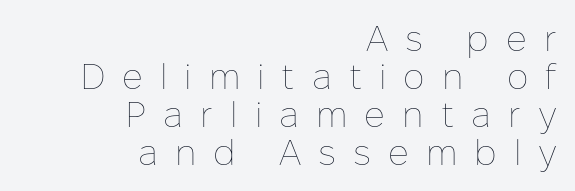
Caption: face not bold, strokes unweighted. Nope, not italic — everything's standing straight. Words float on clear page, feet unadorned. These lines stack with their right ends in a neat column.
